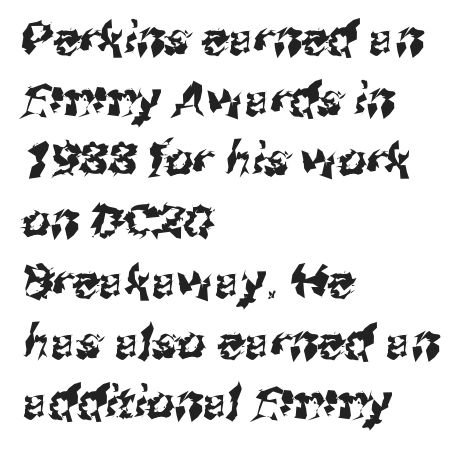
Q: Is the typeface a serif or a sans-serif typeface? A: Sans-serif.
Q: Is the text underlined? A: No.
Q: How is the paragraph aligned? A: Left-aligned.
Q: Is the spacing between letters normal or unusually wide? A: Normal.
Q: Is the spacing between lines tight, normal or loose? A: Normal.
Q: Width (condensed, normal, or wide)? A: Normal.
Q: Stroke contrast? A: Medium.
Q: x-height? A: Medium.
Q: Monospaced? A: No.
